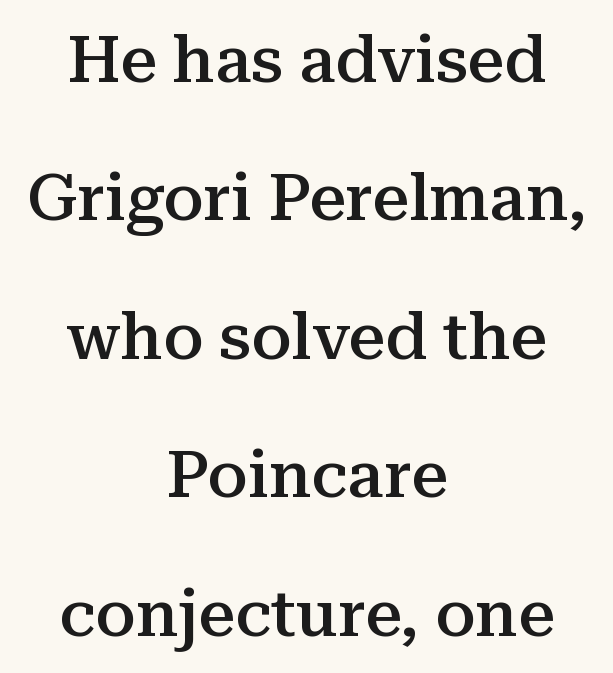
Q: Is the text bold? A: Semi-bold.
Q: Is the text italic (slanted)? A: No, it is upright.
Q: Is the typeface a serif or a sans-serif typeface? A: Serif.
Q: Is the text underlined? A: No.
Q: How is the paragraph aligned? A: Centered.
Q: Is the spacing between letters normal or unusually wide? A: Normal.
Q: Is the spacing between lines tight, normal or loose? A: Loose.
Q: Width (condensed, normal, or wide)? A: Normal.
Q: Stroke contrast? A: Medium.
Q: x-height? A: Medium.
Q: Monospaced? A: No.
